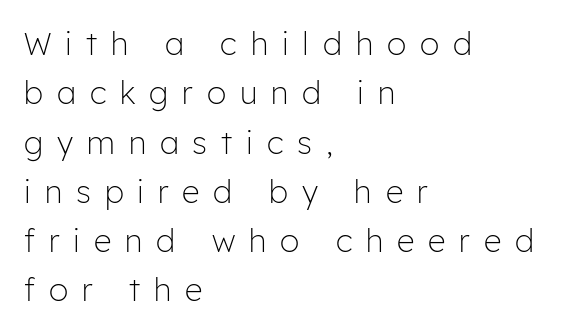
Q: Is the text bold? A: No.
Q: Is the text italic (slanted)? A: No, it is upright.
Q: Is the typeface a serif or a sans-serif typeface? A: Sans-serif.
Q: Is the text underlined? A: No.
Q: How is the paragraph aligned? A: Left-aligned.
Q: Is the spacing between letters normal or unusually wide? A: Unusually wide.
Q: Is the spacing between lines tight, normal or loose? A: Normal.
Q: Width (condensed, normal, or wide)? A: Normal.
Q: Stroke contrast? A: Low.
Q: x-height? A: Medium.
Q: Monospaced? A: No.
